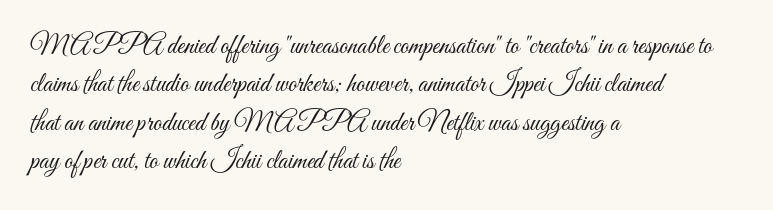
Every row of glyphs begins at an identical x-position on the left. Does the leading feel generous? No, just average. The tracking reads as untouched default to a designer's eye.
